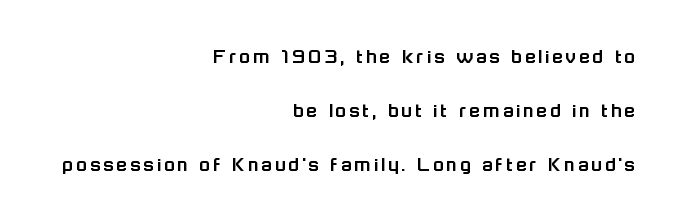
The image shows 22 px text type, upright; set right-aligned, loose line spacing (2.45x), not underlined.
